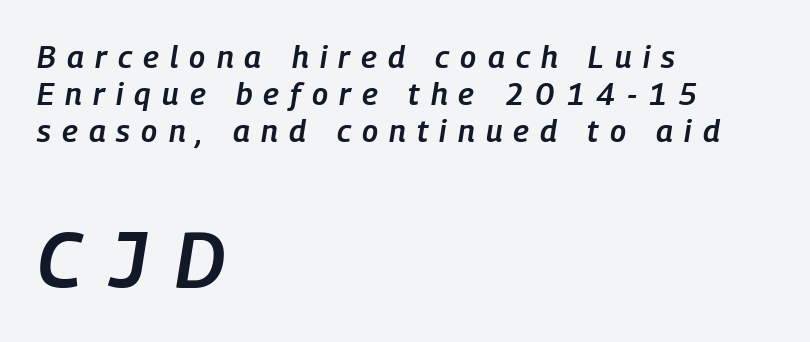
{"italic": "yes", "lean": "right", "slant_degrees": 9, "bold": "semi", "weight": "semibold", "width": "condensed", "stroke_contrast": "low", "x_height": "medium", "monospaced": "no", "underline": "no", "align": "left", "line_spacing_ratio": 1.2, "letter_spacing": "wide", "letter_spacing_em": 0.36, "larger_block": "second", "size_ratio": 2.52, "glyph_px": 78}
